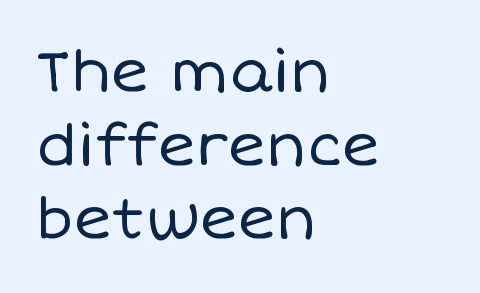
Just letters on the line, the space beneath them empty. Weight class: somewhere from thin through regular. The lines are quadded left. This is roman type, the default non-slanted kind. Each letter keeps its own natural width here, so spacing adapts to shape.
